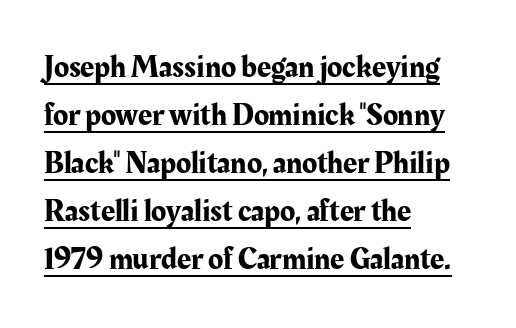
{"serif": "yes", "italic": "no", "width": "normal", "stroke_contrast": "medium", "x_height": "medium", "monospaced": "no", "underline": "yes", "align": "left", "line_spacing": "normal", "line_spacing_ratio": 1.55, "letter_spacing": "normal", "letter_spacing_em": 0.0, "glyph_px": 31}
